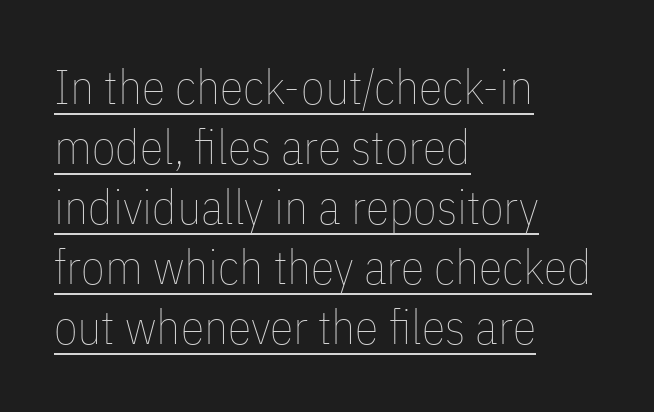
These lines are set flush left with a ragged right edge. What's the leading like? Ordinary, nothing unusual. The strokes are not fattened; the text isn't bold. The horizontal fit of the characters is conventional and even.
